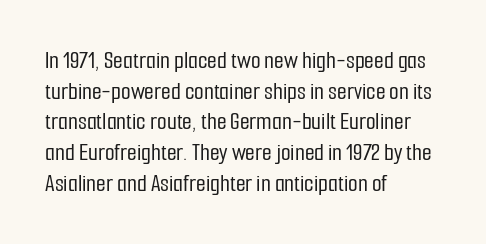
The image shows 25 px text type, upright; set left-aligned, line spacing 1.23x, normal letter spacing, not underlined.
